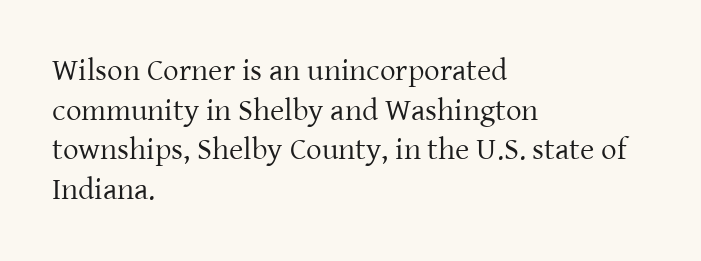
Q: Is the text bold? A: No.
Q: Is the text italic (slanted)? A: No, it is upright.
Q: Is the typeface a serif or a sans-serif typeface? A: Serif.
Q: Is the text underlined? A: No.
Q: How is the paragraph aligned? A: Left-aligned.
Q: Is the spacing between letters normal or unusually wide? A: Normal.
Q: Is the spacing between lines tight, normal or loose? A: Normal.
Q: Width (condensed, normal, or wide)? A: Normal.
Q: Stroke contrast? A: Low.
Q: x-height? A: Medium.
Q: Monospaced? A: No.
